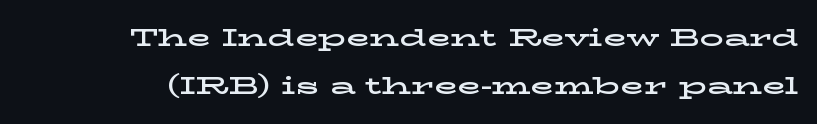
{"italic": "no", "underline": "no", "line_spacing": "loose", "line_spacing_ratio": 2.02, "letter_spacing": "normal", "letter_spacing_em": 0.0, "glyph_px": 24}
